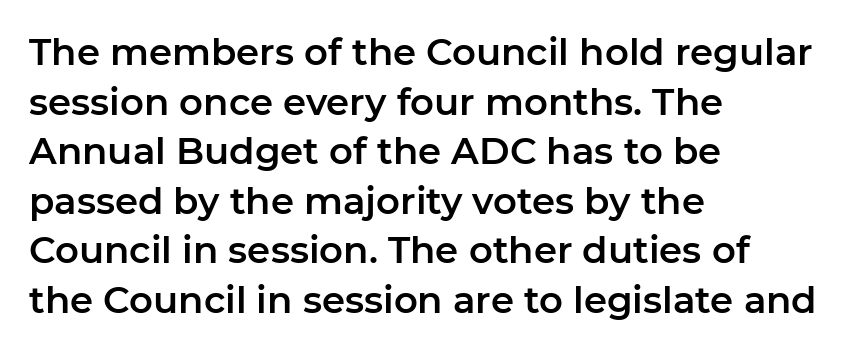
Q: Is the text italic (slanted)? A: No, it is upright.
Q: Is the typeface a serif or a sans-serif typeface? A: Sans-serif.
Q: Is the text underlined? A: No.
Q: How is the paragraph aligned? A: Left-aligned.
Q: Is the spacing between letters normal or unusually wide? A: Normal.
Q: Is the spacing between lines tight, normal or loose? A: Normal.
Q: Width (condensed, normal, or wide)? A: Normal.
Q: Stroke contrast? A: Low.
Q: x-height? A: Medium.
Q: Monospaced? A: No.
